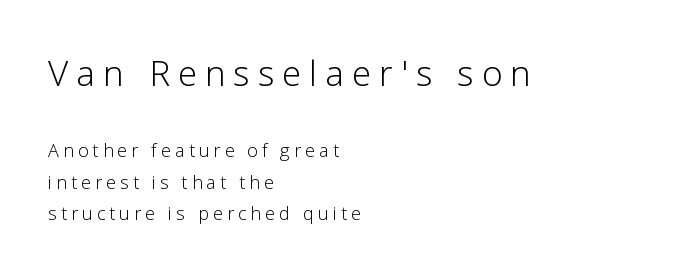
The font family rendered here belongs to the sans-serif group. Each line starts at the same left margin while the right side varies. Each stroke keeps to a modest, everyday thickness or less. This rendering widens character spacing well past its baseline value. Ordinary non-slanted type is in use.
